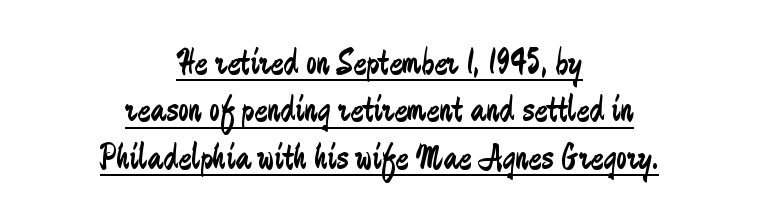
Is this a fixed-width face? No — the glyphs have proportional, varying widths. Check where the strokes stop: nothing finishes them off — pure sans. Reading down the column, the eye jumps a familiar distance to each next line. The glyphs are accompanied by a horizontal stroke just below them.
